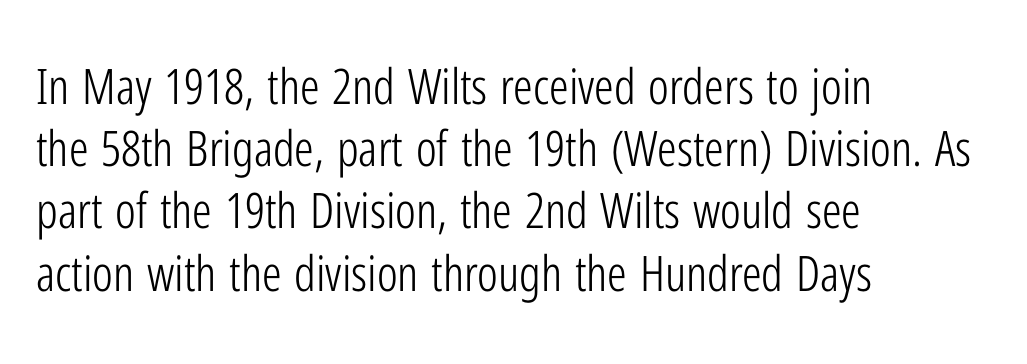
{"serif": "no", "italic": "no", "bold": "no", "weight": "light", "width": "condensed", "stroke_contrast": "low", "x_height": "medium", "monospaced": "no", "underline": "no", "align": "left", "line_spacing": "normal", "line_spacing_ratio": 1.27, "letter_spacing": "normal", "letter_spacing_em": 0.0, "glyph_px": 49}
